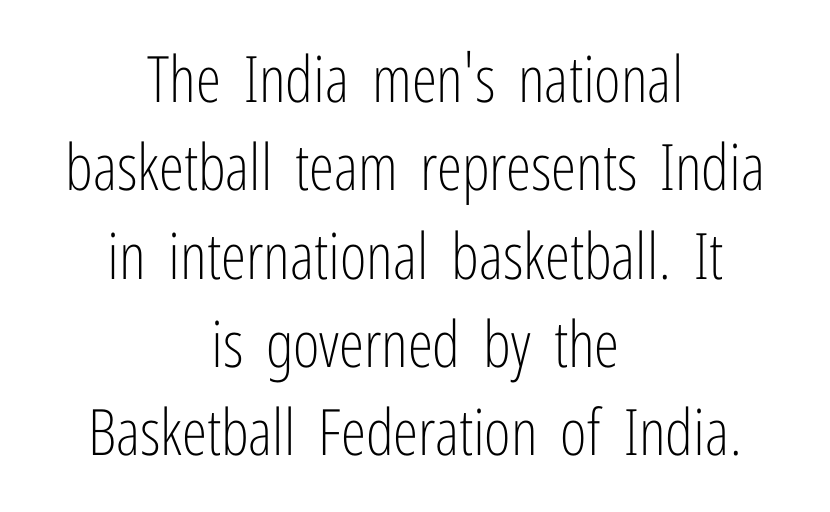
Are there feet on the stems? There aren't — it's a sans. The gap between lines stays unmarked. The typography opts for an upright posture over an oblique one. The rendering uses natural spacing where letterforms have individual widths. The passage is arranged like a title page — every line centered.
